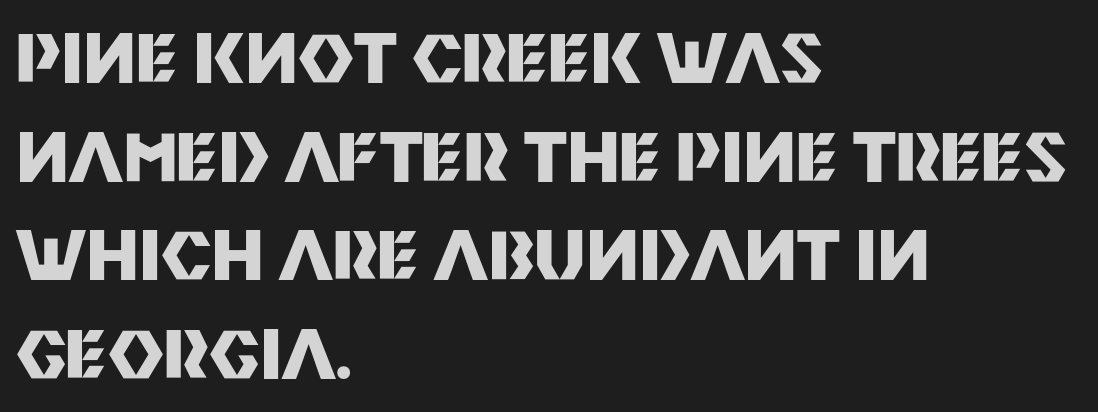
{"serif": "no", "italic": "no", "bold": "yes", "weight": "heavy", "width": "normal", "stroke_contrast": "medium", "x_height": "large", "monospaced": "no", "underline": "no", "align": "left", "line_spacing": "normal", "line_spacing_ratio": 1.45, "letter_spacing": "normal", "letter_spacing_em": 0.0, "glyph_px": 68}
